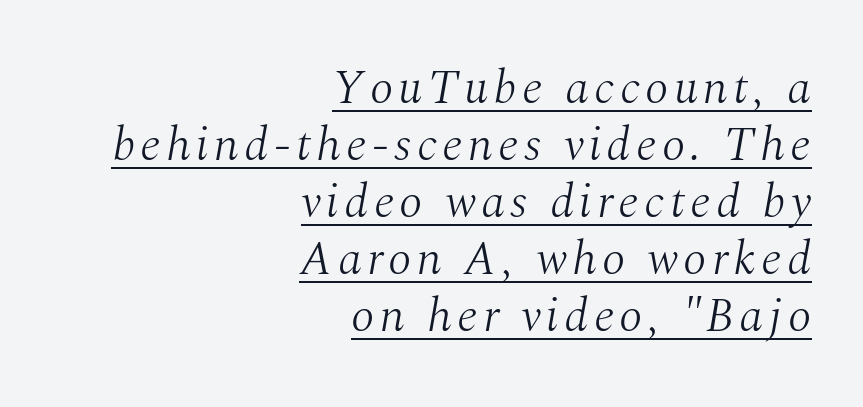
The cut favours lightness, reaching ordinary text weight at its darkest. Think of a printed novel: that variable character pitch is what you see here. Which margin do the lines hug? The right one — the left edge is uneven. Is this a sans? No — the strokes have serifs. Notice how a bar underscores the lettering throughout.
